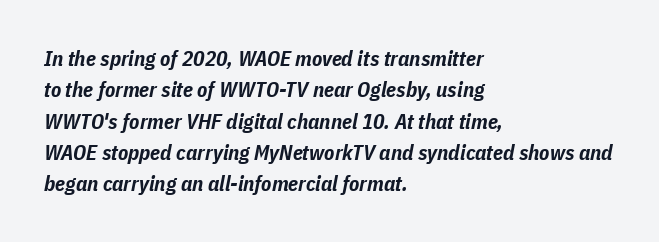
Q: Is the text bold? A: Yes.
Q: Is the text italic (slanted)? A: Yes, it leans right by about 11 degrees.
Q: Is the text underlined? A: No.
Q: How is the paragraph aligned? A: Left-aligned.
Q: Is the spacing between letters normal or unusually wide? A: Normal.
Q: Is the spacing between lines tight, normal or loose? A: Normal.
